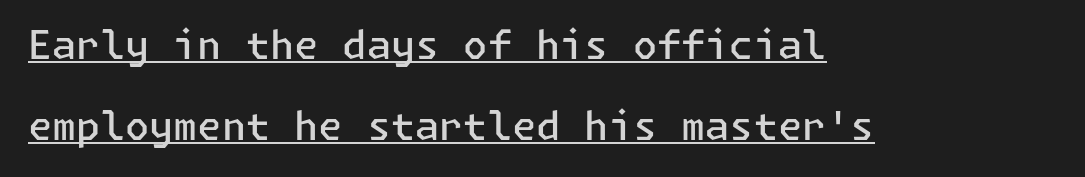
Heft: intermediate — a semibold. This rendering features underlined lettering. Typographically, this falls in the sans-serif category. Horizontal alignment here is leftward, the default for most running prose. The rendering keeps characters at their native spacing.
